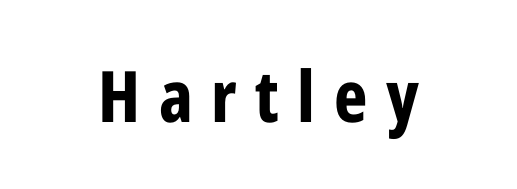
Q: Is the text bold? A: Yes.
Q: Is the text italic (slanted)? A: No, it is upright.
Q: Is the typeface a serif or a sans-serif typeface? A: Sans-serif.
Q: Is the text underlined? A: No.
Q: Is the spacing between letters normal or unusually wide? A: Unusually wide.
Q: Width (condensed, normal, or wide)? A: Condensed.
Q: Stroke contrast? A: Low.
Q: x-height? A: Medium.
Q: Monospaced? A: No.
